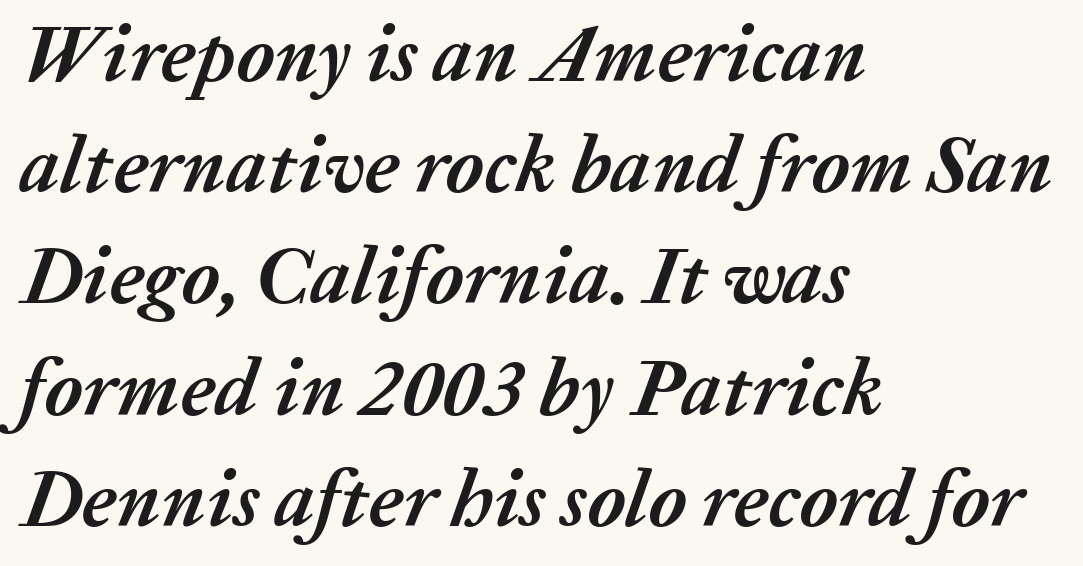
The letters advance in unequal steps, a hallmark of proportional type. Is there much room between lines? A standard amount, neither cramped nor airy. Characters follow at the spacing the type designer built in. Style check: oblique.
